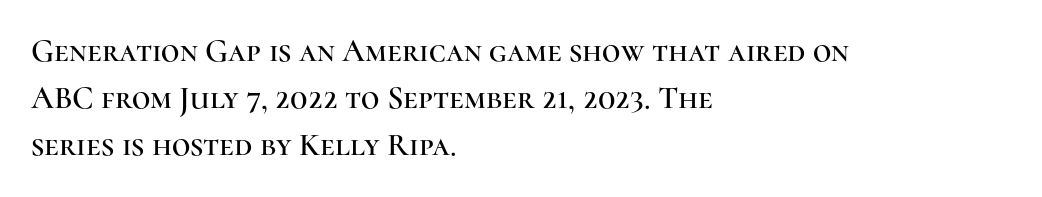
The image shows 32 px serif type, upright; set left-aligned, normal line spacing (1.47x), normal letter spacing, not underlined; high stroke contrast and a medium x-height.
